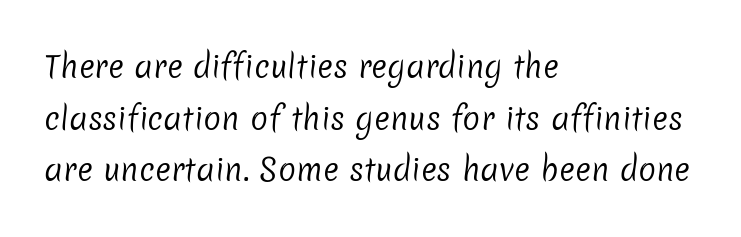
Q: Is the text bold? A: No.
Q: Is the typeface a serif or a sans-serif typeface? A: Sans-serif.
Q: Is the text underlined? A: No.
Q: How is the paragraph aligned? A: Left-aligned.
Q: Is the spacing between letters normal or unusually wide? A: Normal.
Q: Width (condensed, normal, or wide)? A: Normal.
Q: Stroke contrast? A: Low.
Q: x-height? A: Medium.
Q: Monospaced? A: No.
